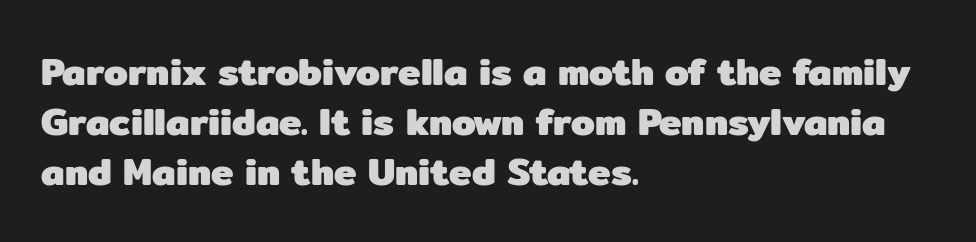
The setting favours the left margin, as ordinary paragraphs usually do. A clean baseline with only descenders dipping below it. Designer's note — italics off, roman on. Nothing unusual about the tracking: characters are spaced as the font intends. A typesetter would call this proportional, since set widths differ per character.
